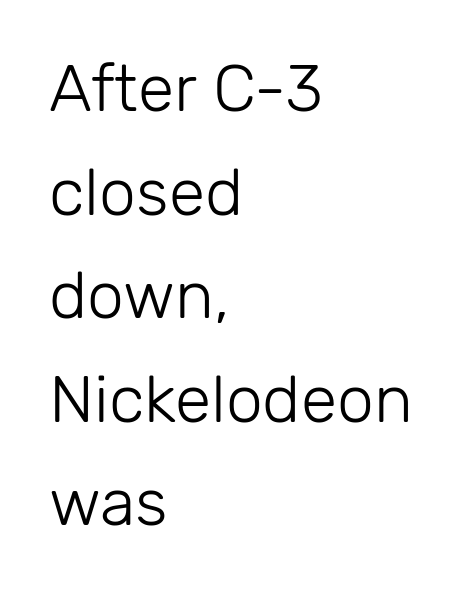
{"serif": "no", "italic": "no", "bold": "no", "weight": "light", "width": "normal", "stroke_contrast": "low", "x_height": "medium", "monospaced": "no", "underline": "no", "align": "left", "line_spacing": "normal", "line_spacing_ratio": 1.57, "letter_spacing": "normal", "letter_spacing_em": 0.0, "glyph_px": 66}
